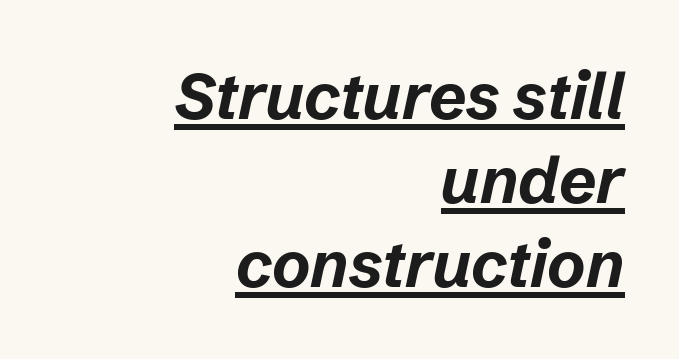
Q: Is the text bold? A: Yes.
Q: Is the text italic (slanted)? A: Yes, it leans right by about 12 degrees.
Q: Is the text underlined? A: Yes.
Q: How is the paragraph aligned? A: Right-aligned.
Q: Is the spacing between letters normal or unusually wide? A: Normal.
Q: Is the spacing between lines tight, normal or loose? A: Normal.
Q: Width (condensed, normal, or wide)? A: Normal.
Q: Stroke contrast? A: Low.
Q: x-height? A: Medium.
Q: Monospaced? A: No.
